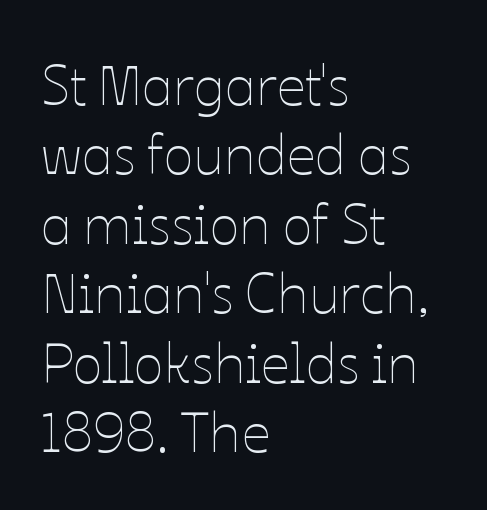
All the whitespace from short lines collects on the right. Nothing unusual about the tracking: characters are spaced as the font intends. Ascenders rise straight up at ninety degrees. The space beneath each line is pristine and unruled. Character widths vary here, with narrow letters taking less room than wide ones.
